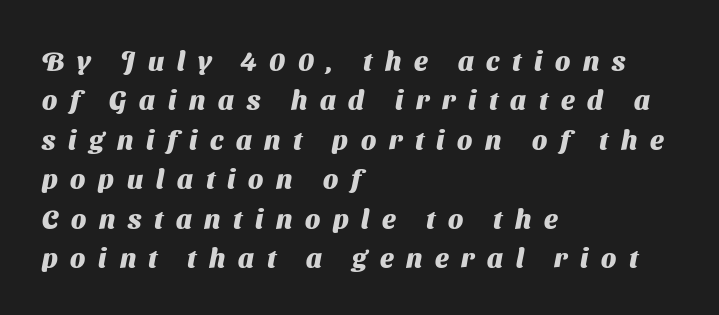
The image shows 27 px bold type; set left-aligned, normal line spacing (1.46x), unusually wide letter spacing (+0.47 em), not underlined.
